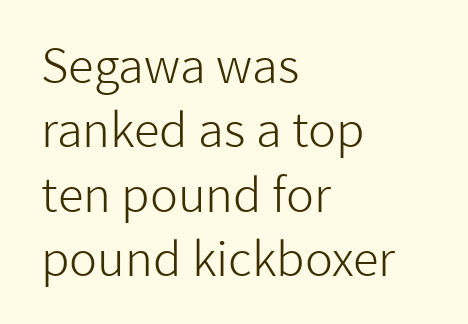
Q: Is the text bold? A: No.
Q: Is the text italic (slanted)? A: No, it is upright.
Q: Is the typeface a serif or a sans-serif typeface? A: Sans-serif.
Q: Is the text underlined? A: No.
Q: How is the paragraph aligned? A: Left-aligned.
Q: Is the spacing between letters normal or unusually wide? A: Normal.
Q: Is the spacing between lines tight, normal or loose? A: Normal.
Q: Width (condensed, normal, or wide)? A: Normal.
Q: Stroke contrast? A: Low.
Q: x-height? A: Medium.
Q: Monospaced? A: No.
